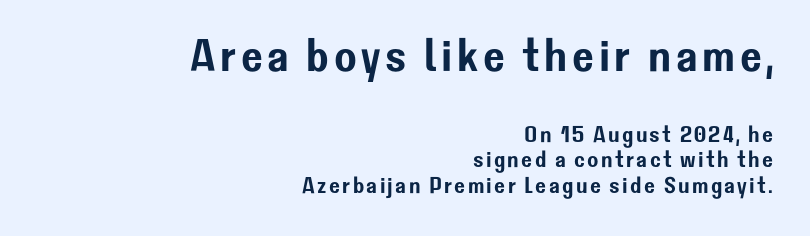
Vertical strokes here are truly vertical. Think of a printed novel: that variable character pitch is what you see here. Underline: absent. The rag falls on the left side of this text block. The rendering shows plain stroke endings on the letterforms — a sans-serif design.
